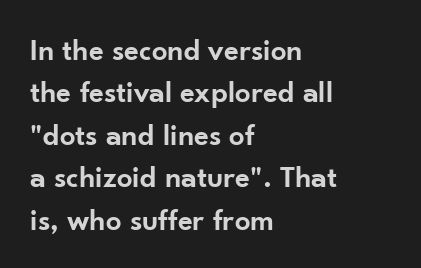
The image shows 31 px semibold sans-serif type, upright; set left-aligned, normal line spacing (1.37x), normal letter spacing, not underlined; low stroke contrast and a small x-height.
